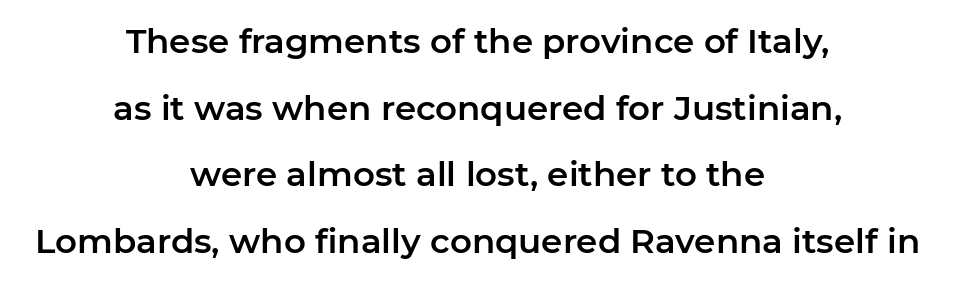
Alignment: centered. Serif or sans? Sans — the stroke terminals are bare. The letters stand straight up with perfectly vertical stems. The letters advance in unequal steps, a hallmark of proportional type.
